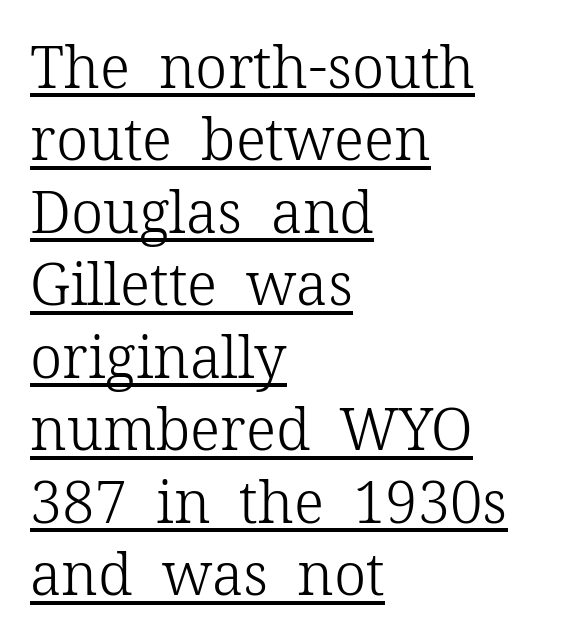
A typesetter would mark this as roman, not italic. Honestly, the underline is the first thing you notice here. The passage shown stacks its lines at a standard gap. The font family rendered here belongs to the serif group. Horizontal alignment here is leftward, the default for most running prose. Note the varied advance widths — an 'i' is clearly narrower than an 'm'.
